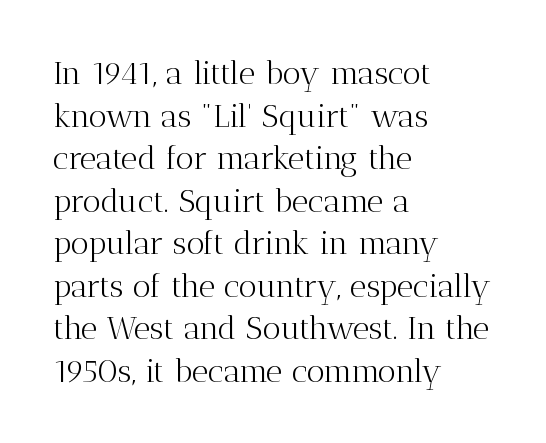
{"serif": "yes", "italic": "no", "bold": "no", "weight": "light", "width": "normal", "stroke_contrast": "medium", "x_height": "medium", "monospaced": "no", "underline": "no", "align": "left", "line_spacing": "normal", "line_spacing_ratio": 1.33, "letter_spacing": "normal", "letter_spacing_em": 0.0, "glyph_px": 32}
